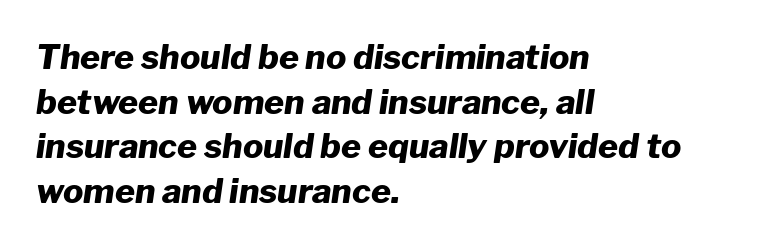
{"italic": "yes", "lean": "right", "slant_degrees": 8, "bold": "yes", "weight": "heavy", "width": "normal", "stroke_contrast": "low", "x_height": "medium", "monospaced": "no", "underline": "no", "align": "left", "line_spacing": "normal", "line_spacing_ratio": 1.31, "letter_spacing": "normal", "letter_spacing_em": 0.0, "glyph_px": 34}
